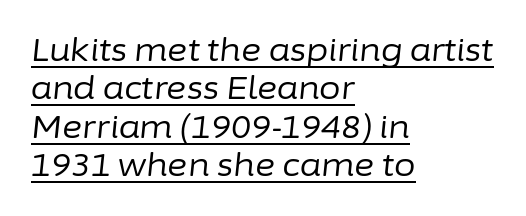
Q: Is the text bold? A: No.
Q: Is the text italic (slanted)? A: Yes, it leans right by about 6 degrees.
Q: Is the text underlined? A: Yes.
Q: How is the paragraph aligned? A: Left-aligned.
Q: Is the spacing between letters normal or unusually wide? A: Normal.
Q: Width (condensed, normal, or wide)? A: Normal.
Q: Stroke contrast? A: Low.
Q: x-height? A: Medium.
Q: Monospaced? A: No.
